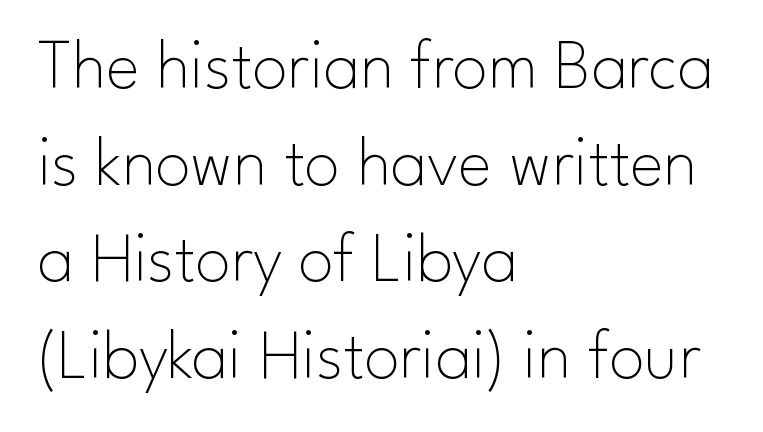
The image shows 71 px thin sans-serif type, upright; set left-aligned, normal line spacing (1.36x), normal letter spacing, not underlined; low stroke contrast and a small x-height.
